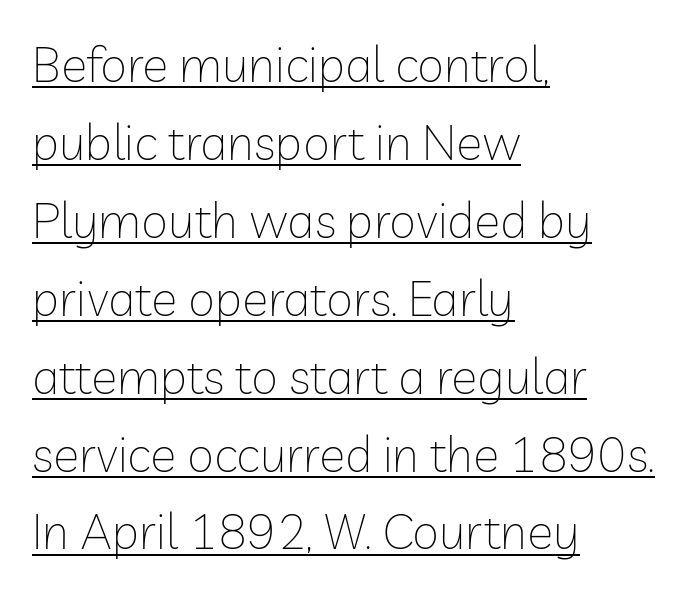
Q: Is the text bold? A: No.
Q: Is the text italic (slanted)? A: No, it is upright.
Q: Is the typeface a serif or a sans-serif typeface? A: Sans-serif.
Q: Is the text underlined? A: Yes.
Q: How is the paragraph aligned? A: Left-aligned.
Q: Is the spacing between letters normal or unusually wide? A: Normal.
Q: Is the spacing between lines tight, normal or loose? A: Normal.
Q: Width (condensed, normal, or wide)? A: Normal.
Q: Stroke contrast? A: Low.
Q: x-height? A: Medium.
Q: Monospaced? A: No.
